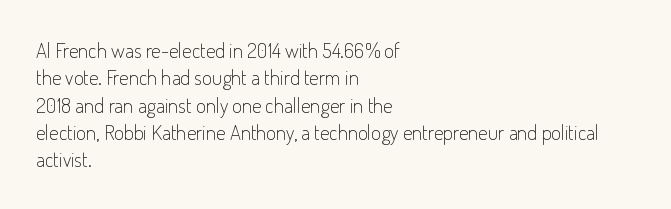
{"italic": "no", "bold": "no", "underline": "no", "align": "left", "line_spacing": "normal", "line_spacing_ratio": 1.3, "letter_spacing": "normal", "letter_spacing_em": 0.0, "glyph_px": 21}
